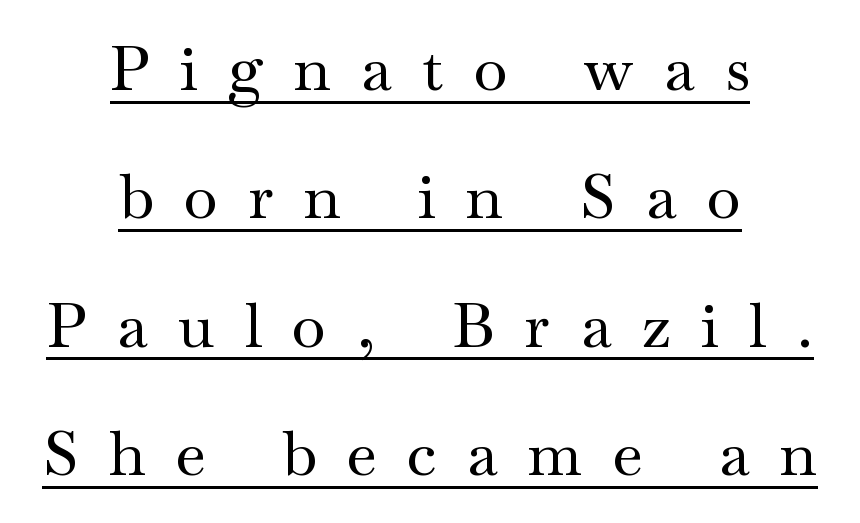
The image shows 62 px wide serif type, upright; set centered, loose line spacing (2.07x), unusually wide letter spacing (+0.49 em), underlined; medium stroke contrast and a small x-height.
